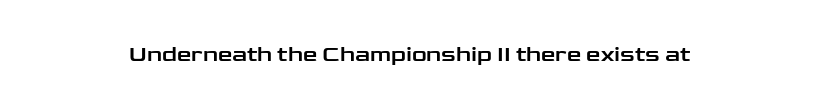
{"italic": "no", "underline": "no", "letter_spacing": "normal", "letter_spacing_em": 0.0, "glyph_px": 23}
